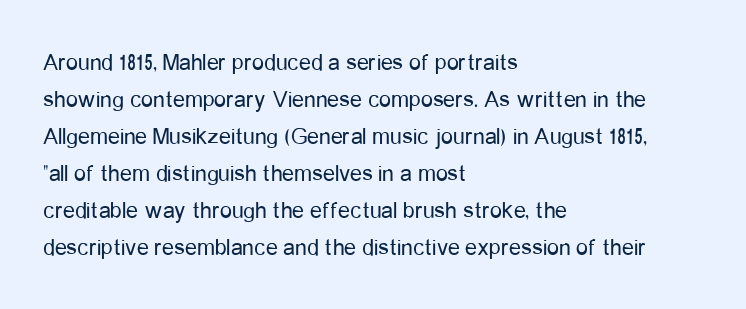
Q: Is the text bold? A: No.
Q: Is the text italic (slanted)? A: No, it is upright.
Q: Is the text underlined? A: No.
Q: How is the paragraph aligned? A: Left-aligned.
Q: Is the spacing between letters normal or unusually wide? A: Normal.
Q: Is the spacing between lines tight, normal or loose? A: Normal.
